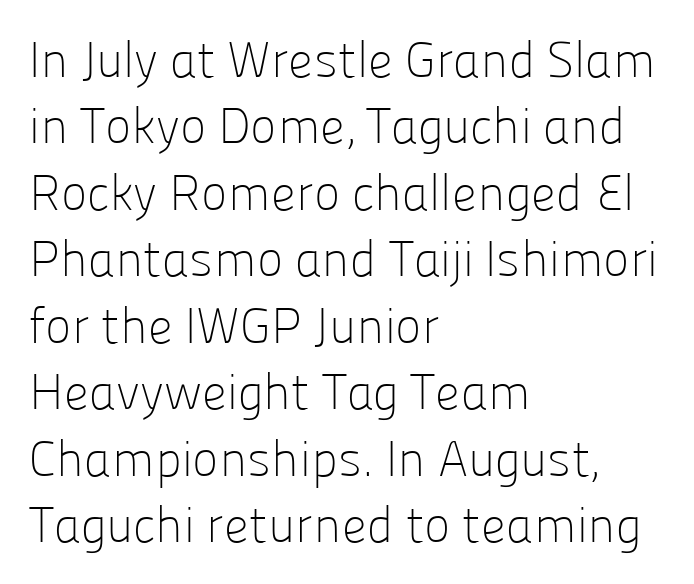
One glance says typical: line gaps are just what's usual. Honestly, there is no underline to notice here at all. Honestly, the letter spacing is just normal — you wouldn't notice it. Weight class: somewhere from thin through regular. Does the type have serifs? No, each stem ends abruptly.
